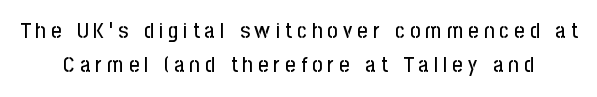
The image shows 22 px text type, upright; set normal line spacing (1.55x), unusually wide letter spacing (+0.24 em), not underlined.
